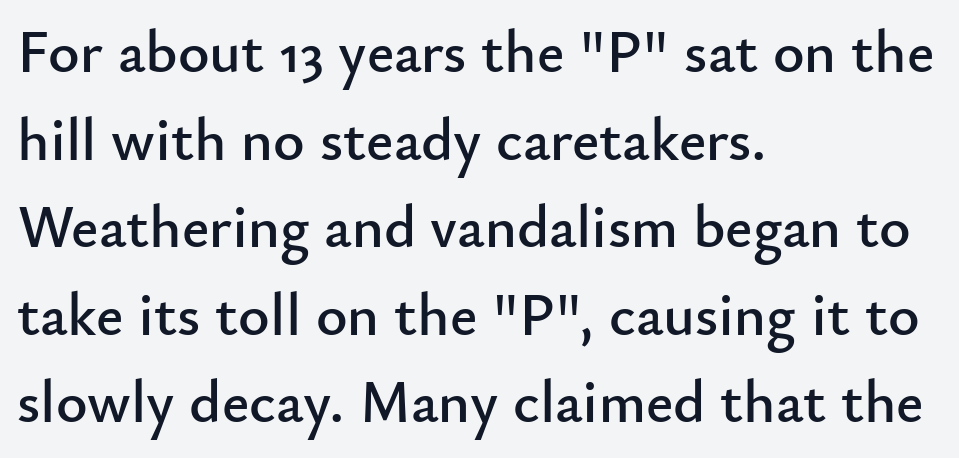
Q: Is the text italic (slanted)? A: No, it is upright.
Q: Is the typeface a serif or a sans-serif typeface? A: Sans-serif.
Q: Is the text underlined? A: No.
Q: How is the paragraph aligned? A: Left-aligned.
Q: Is the spacing between letters normal or unusually wide? A: Normal.
Q: Is the spacing between lines tight, normal or loose? A: Normal.
Q: Width (condensed, normal, or wide)? A: Normal.
Q: Stroke contrast? A: Low.
Q: x-height? A: Small.
Q: Monospaced? A: No.
